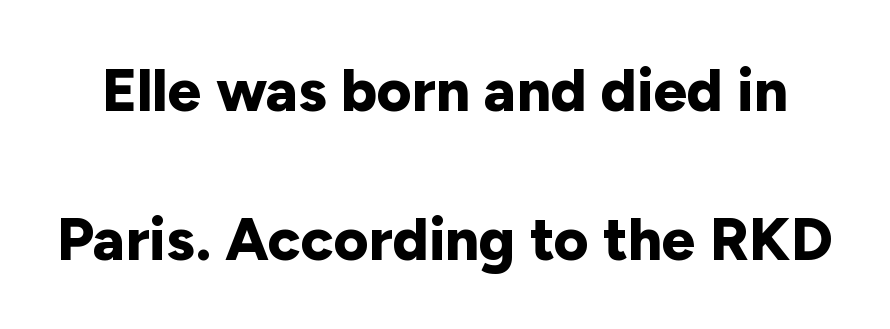
The image shows 60 px bold sans-serif type, upright; set loose line spacing (2.48x), normal letter spacing, not underlined; low stroke contrast and a medium x-height.
